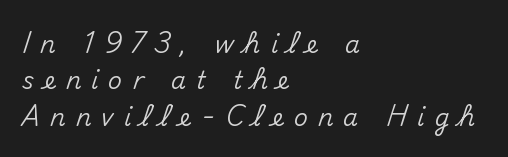
Q: Is the text italic (slanted)? A: Yes.
Q: Is the text underlined? A: No.
Q: How is the paragraph aligned? A: Left-aligned.
Q: Is the spacing between letters normal or unusually wide? A: Unusually wide.
Q: Is the spacing between lines tight, normal or loose? A: Normal.
